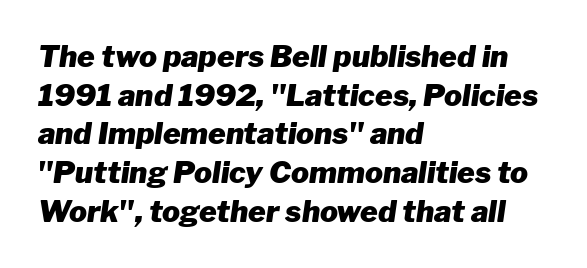
A typesetter would call this proportional, since set widths differ per character. You could call the tracking neutral — neither tight nor loose. Bold? Absolutely — the strokes are thick and heavy. Beneath every word, the page is bare. A typesetter would call this leading conventional body-copy spacing.
